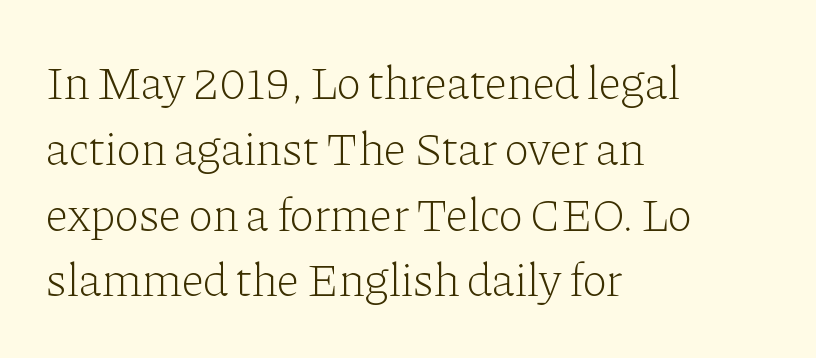
{"serif": "yes", "italic": "no", "bold": "no", "weight": "light", "width": "normal", "stroke_contrast": "low", "x_height": "medium", "monospaced": "no", "underline": "no", "align": "left", "line_spacing": "normal", "line_spacing_ratio": 1.4, "letter_spacing": "normal", "letter_spacing_em": 0.0, "glyph_px": 47}
